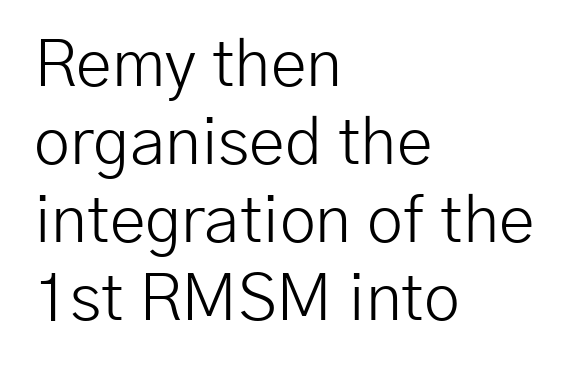
The image shows 65 px light sans-serif type, upright; set left-aligned, line spacing 1.2x, normal letter spacing, not underlined; low stroke contrast and a medium x-height.
